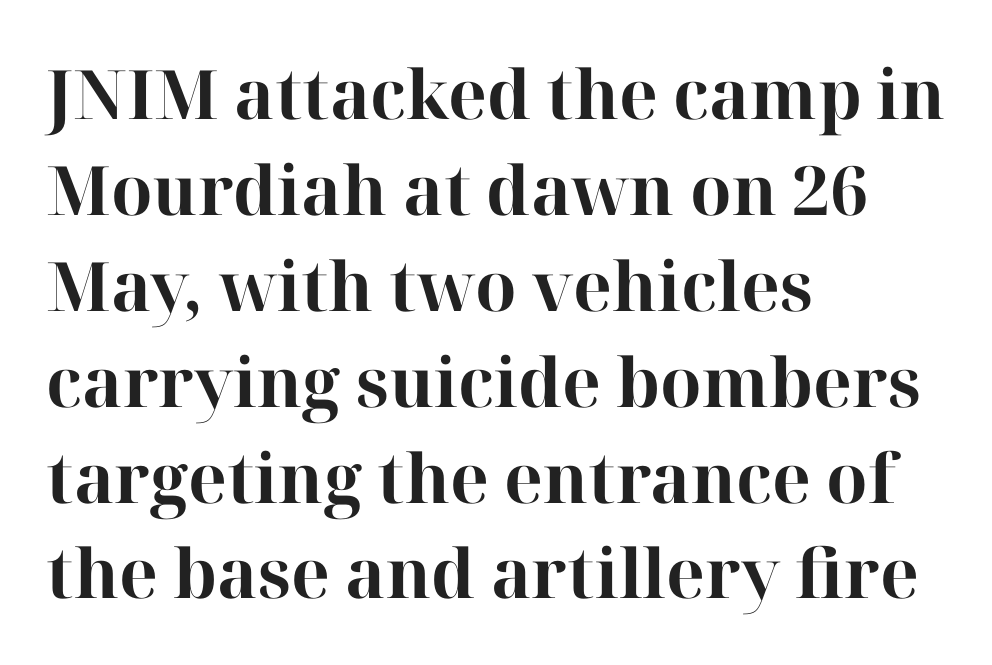
In terms of leading, this rendering sits right in the middle. This is heavy type, rendered in bold. I'd call this a serif setting — the letters wear small feet. This is roman type, the default non-slanted kind. These lines keep a tight, regular rhythm from letter to letter.
